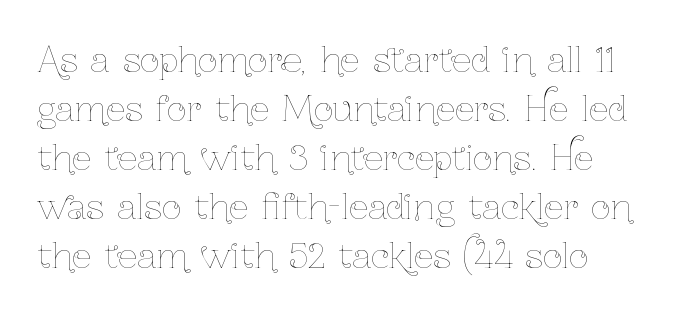
Q: Is the text bold? A: No.
Q: Is the text italic (slanted)? A: No, it is upright.
Q: Is the text underlined? A: No.
Q: Is the spacing between letters normal or unusually wide? A: Normal.
Q: Is the spacing between lines tight, normal or loose? A: Normal.
Q: Width (condensed, normal, or wide)? A: Condensed.
Q: Stroke contrast? A: Low.
Q: x-height? A: Medium.
Q: Monospaced? A: No.
